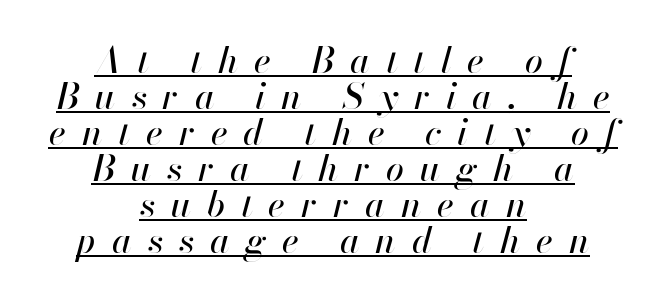
Is the letter spacing exaggerated? Yes — the characters are pushed far apart. Do the characters align in a grid? No, the font is proportional. In terms of posture, this sample is oblique. If you folded the block vertically in half, each line would mirror itself in length. The vertical gap from one line to the next is small.
